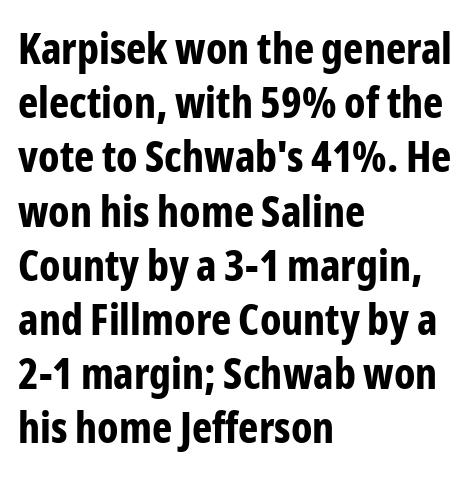
{"serif": "no", "italic": "no", "bold": "yes", "weight": "bold", "width": "condensed", "stroke_contrast": "low", "x_height": "medium", "monospaced": "no", "underline": "no", "align": "left", "line_spacing": "normal", "line_spacing_ratio": 1.26, "letter_spacing": "normal", "letter_spacing_em": 0.0, "glyph_px": 43}
